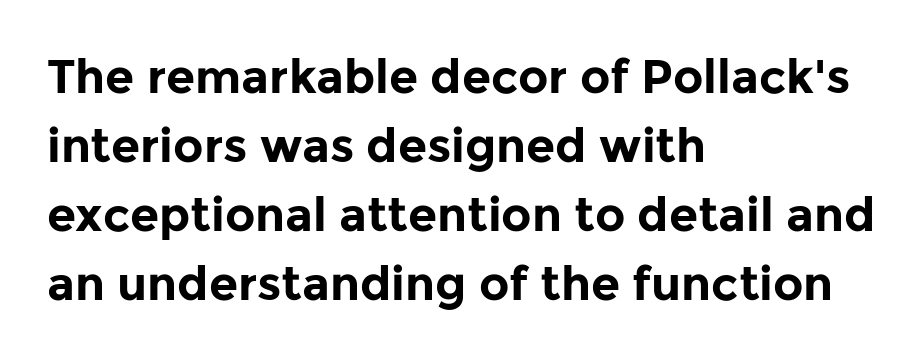
Q: Is the text bold? A: Yes.
Q: Is the text italic (slanted)? A: No, it is upright.
Q: Is the typeface a serif or a sans-serif typeface? A: Sans-serif.
Q: Is the text underlined? A: No.
Q: How is the paragraph aligned? A: Left-aligned.
Q: Is the spacing between letters normal or unusually wide? A: Normal.
Q: Is the spacing between lines tight, normal or loose? A: Normal.
Q: Width (condensed, normal, or wide)? A: Normal.
Q: Stroke contrast? A: Low.
Q: x-height? A: Medium.
Q: Monospaced? A: No.
